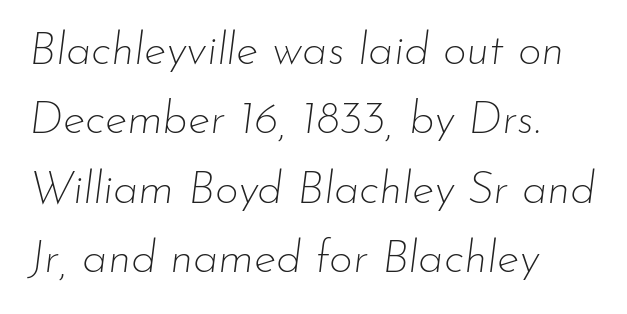
The image shows 46 px thin type, italic (leaning right); set left-aligned, normal line spacing (1.51x), normal letter spacing, not underlined; low stroke contrast and a small x-height.
